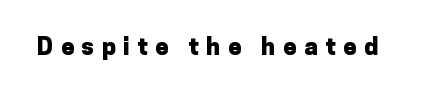
The image shows 24 px bold type, upright; set unusually wide letter spacing (+0.31 em), not underlined.
